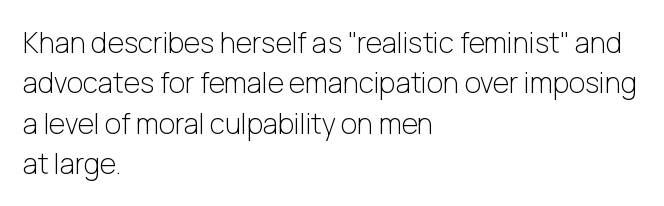
Q: Is the text bold? A: No.
Q: Is the text italic (slanted)? A: No, it is upright.
Q: Is the typeface a serif or a sans-serif typeface? A: Sans-serif.
Q: Is the text underlined? A: No.
Q: How is the paragraph aligned? A: Left-aligned.
Q: Is the spacing between letters normal or unusually wide? A: Normal.
Q: Is the spacing between lines tight, normal or loose? A: Normal.
Q: Width (condensed, normal, or wide)? A: Normal.
Q: Stroke contrast? A: Low.
Q: x-height? A: Medium.
Q: Monospaced? A: No.
